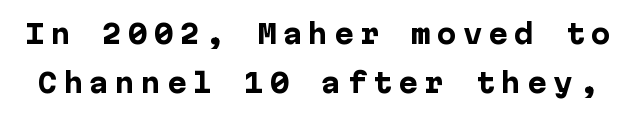
The typography opts for an upright posture over an oblique one. Students, this is bold: see how much ink each stroke carries. A bare baseline throughout the passage. You could only call the tracking loose — the letters float apart.
